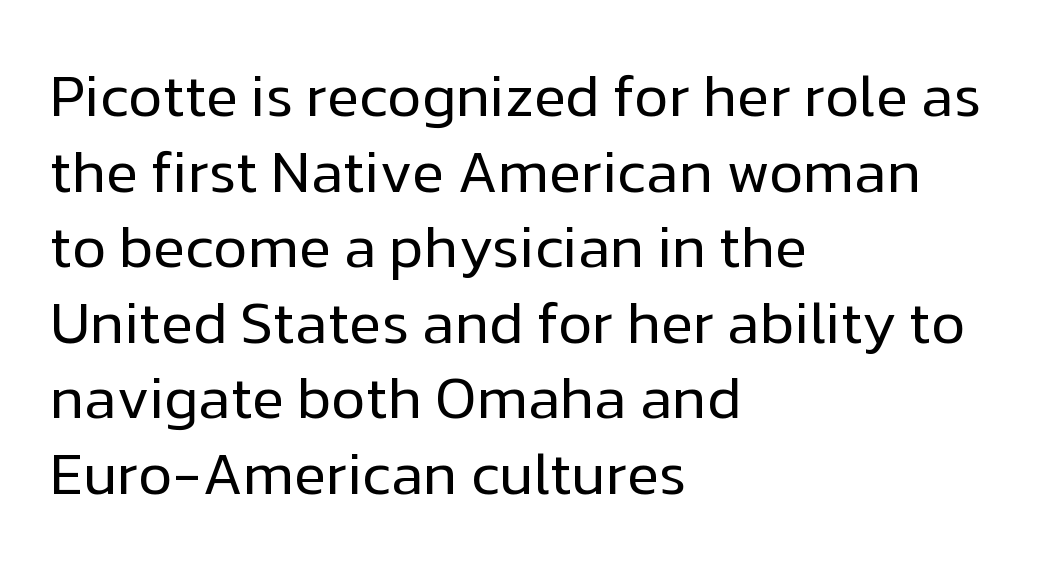
{"serif": "no", "italic": "no", "bold": "no", "weight": "regular", "width": "normal", "stroke_contrast": "low", "x_height": "medium", "monospaced": "no", "underline": "no", "align": "left", "line_spacing": "normal", "line_spacing_ratio": 1.28, "letter_spacing": "normal", "letter_spacing_em": 0.0, "glyph_px": 59}
